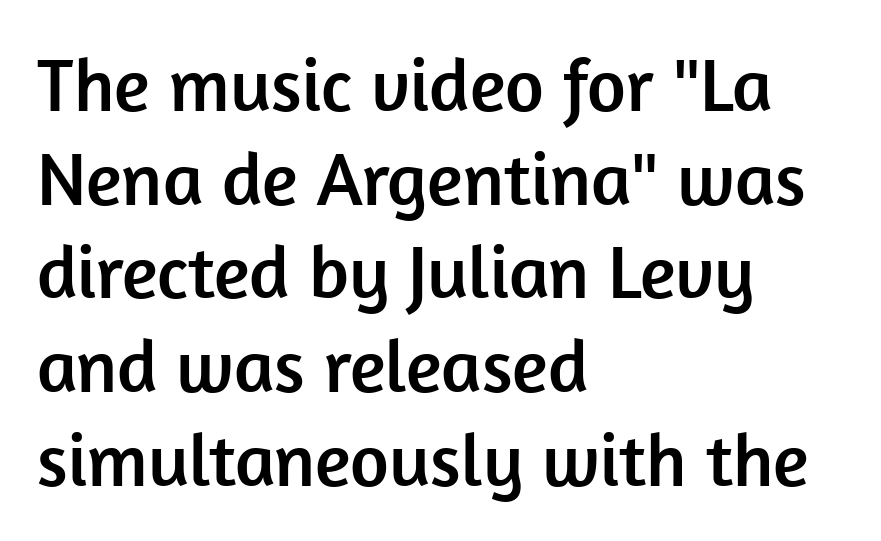
The image shows 75 px sans-serif type, upright; set left-aligned, normal line spacing (1.25x), normal letter spacing, not underlined; low stroke contrast and a medium x-height.
